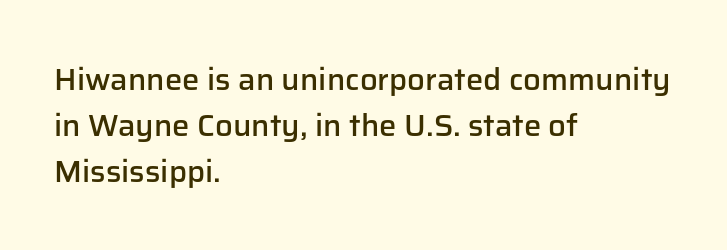
{"serif": "no", "italic": "no", "bold": "semi", "weight": "semibold", "width": "normal", "stroke_contrast": "low", "x_height": "medium", "monospaced": "no", "underline": "no", "align": "left", "line_spacing": "normal", "line_spacing_ratio": 1.48, "letter_spacing": "normal", "letter_spacing_em": 0.0, "glyph_px": 31}
